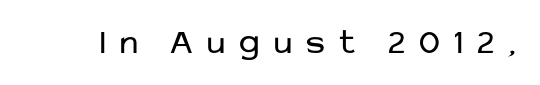
The image shows 36 px regular-weight sans-serif type, upright; set unusually wide letter spacing (+0.4 em), not underlined; low stroke contrast and a medium x-height.
